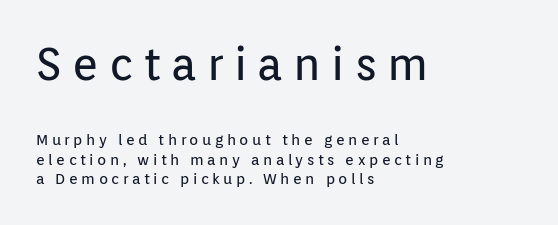
A typesetter would label this face a sans. You could only call the tracking loose — the letters float apart. Note: larger setting up top, smaller setting below. Posture: upright roman.
